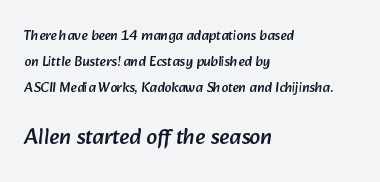
Words float on clear page, feet unadorned. These lines stack with their left ends in a neat column. A student would notice the bottom passage is typeset larger than what precedes it. No extra tracking has been applied to these lines.
